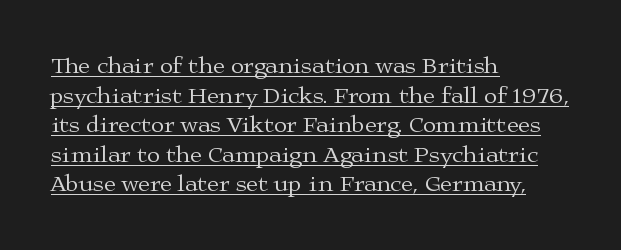
Q: Is the text bold? A: No.
Q: Is the text italic (slanted)? A: No, it is upright.
Q: Is the text underlined? A: Yes.
Q: How is the paragraph aligned? A: Left-aligned.
Q: Is the spacing between letters normal or unusually wide? A: Normal.
